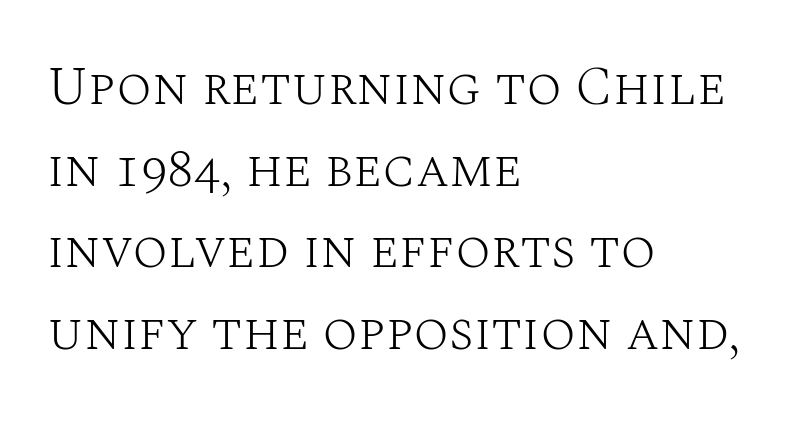
{"serif": "yes", "italic": "no", "bold": "no", "weight": "light", "width": "normal", "stroke_contrast": "medium", "x_height": "large", "monospaced": "no", "underline": "no", "align": "left", "line_spacing": "normal", "line_spacing_ratio": 1.54, "letter_spacing": "normal", "letter_spacing_em": 0.0, "glyph_px": 53}
